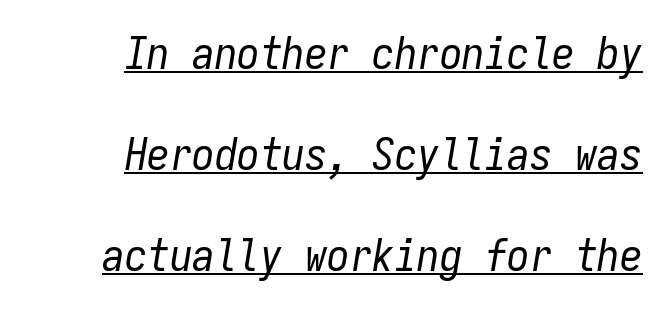
Q: Is the text bold? A: No.
Q: Is the text italic (slanted)? A: Yes, it leans right by about 9 degrees.
Q: Is the text underlined? A: Yes.
Q: How is the paragraph aligned? A: Right-aligned.
Q: Is the spacing between letters normal or unusually wide? A: Normal.
Q: Is the spacing between lines tight, normal or loose? A: Loose.
Q: Width (condensed, normal, or wide)? A: Condensed.
Q: Stroke contrast? A: Low.
Q: x-height? A: Medium.
Q: Monospaced? A: Yes.
